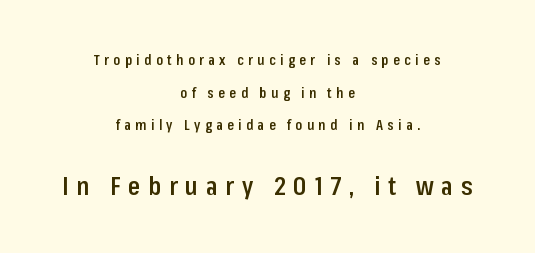
Compared with an ordinary text face, these strokes are moderately heavier — a semibold. Honestly, the letter spacing is so wide it's the main thing you notice. The specimen reads as upright at a glance. If you measured baseline to baseline, you'd find a long distance. Does the copy run flush right? No — it is centered line by line. Small over large — that's the arrangement of the two blocks here.
